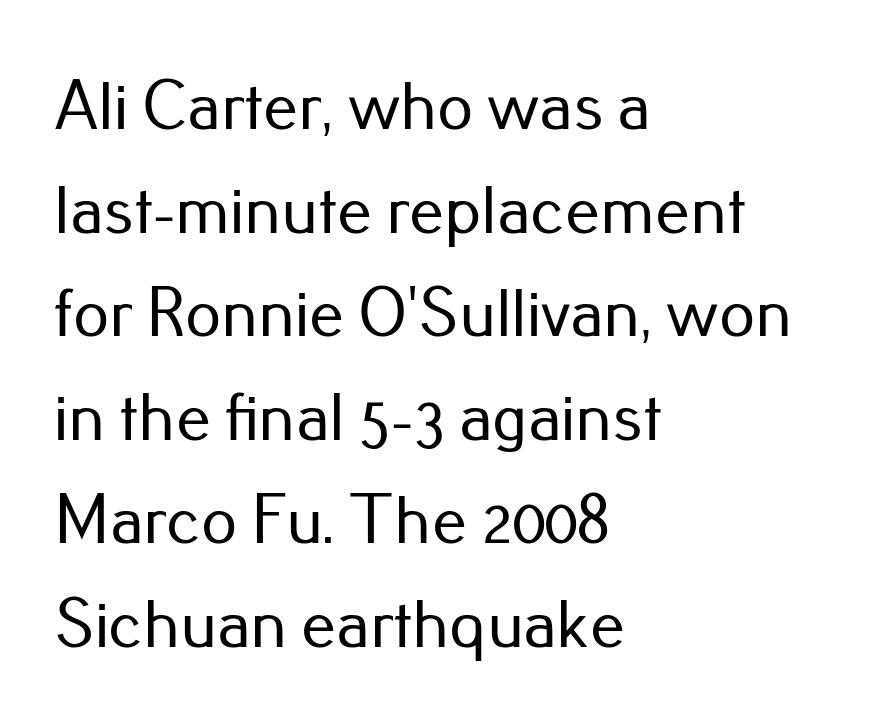
{"serif": "no", "italic": "no", "width": "normal", "stroke_contrast": "low", "x_height": "small", "monospaced": "no", "underline": "no", "align": "left", "line_spacing": "normal", "line_spacing_ratio": 1.48, "letter_spacing": "normal", "letter_spacing_em": 0.0, "glyph_px": 70}
